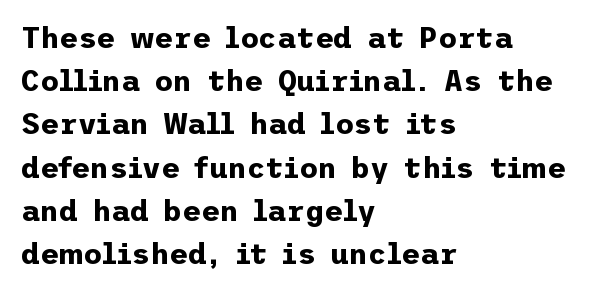
{"serif": "no", "italic": "no", "bold": "yes", "weight": "bold", "width": "normal", "stroke_contrast": "low", "x_height": "medium", "underline": "no", "align": "left", "line_spacing": "normal", "line_spacing_ratio": 1.49, "letter_spacing": "normal", "letter_spacing_em": 0.0, "glyph_px": 29}
